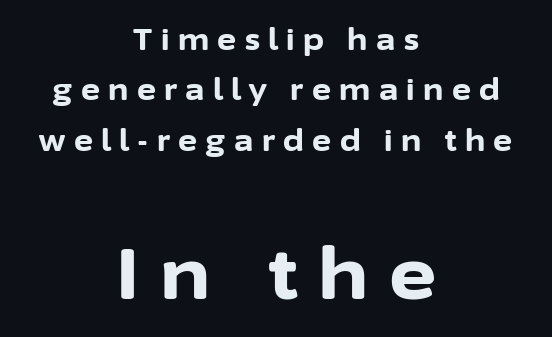
{"serif": "no", "italic": "no", "bold": "yes", "weight": "bold", "width": "normal", "stroke_contrast": "low", "x_height": "medium", "monospaced": "no", "underline": "no", "align": "center", "line_spacing_ratio": 1.74, "letter_spacing": "wide", "letter_spacing_em": 0.29, "larger_block": "second", "size_ratio": 2.48, "glyph_px": 72}
